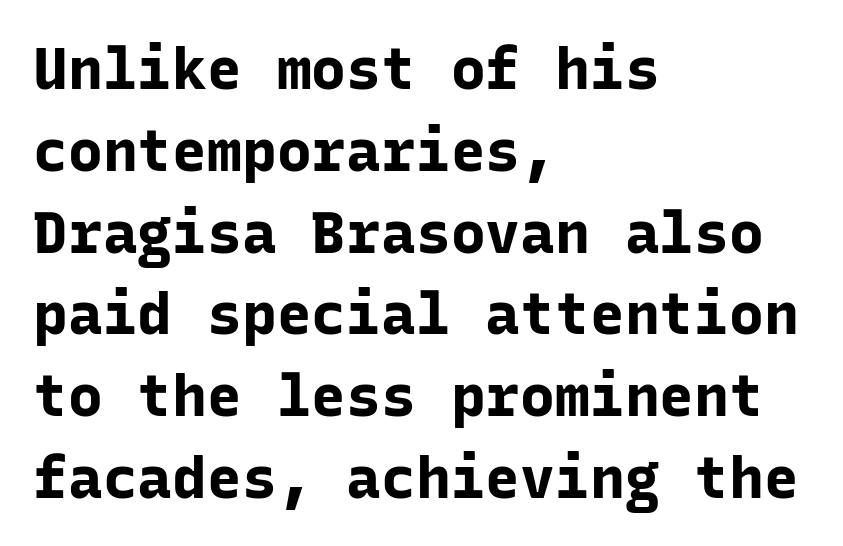
{"serif": "no", "italic": "no", "bold": "yes", "weight": "bold", "width": "normal", "stroke_contrast": "low", "x_height": "medium", "monospaced": "yes", "underline": "no", "align": "left", "line_spacing": "normal", "line_spacing_ratio": 1.41, "letter_spacing": "normal", "letter_spacing_em": 0.0, "glyph_px": 58}
